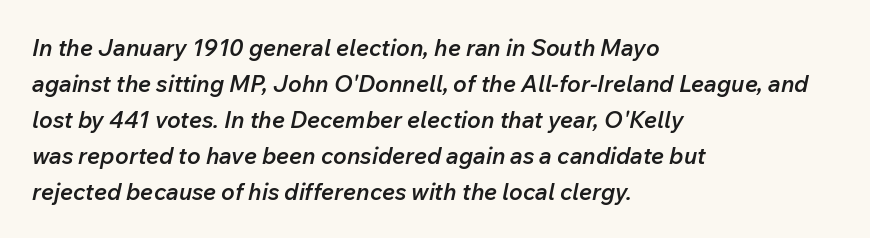
{"italic": "yes", "lean": "right", "slant_degrees": 12, "bold": "semi", "underline": "no", "align": "left", "line_spacing": "normal", "line_spacing_ratio": 1.56, "letter_spacing": "normal", "letter_spacing_em": 0.0, "glyph_px": 23}
